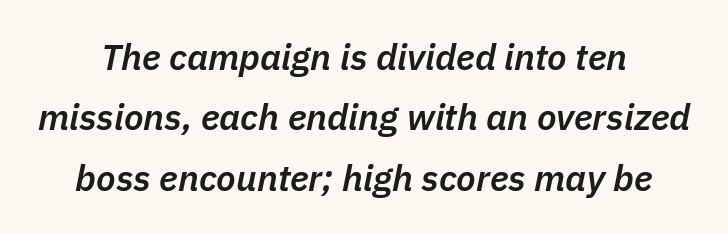
Q: Is the text bold? A: Semi-bold.
Q: Is the text italic (slanted)? A: Yes, it leans right by about 11 degrees.
Q: Is the text underlined? A: No.
Q: Is the spacing between letters normal or unusually wide? A: Normal.
Q: Is the spacing between lines tight, normal or loose? A: Normal.
Q: Width (condensed, normal, or wide)? A: Normal.
Q: Stroke contrast? A: Low.
Q: x-height? A: Medium.
Q: Monospaced? A: No.
